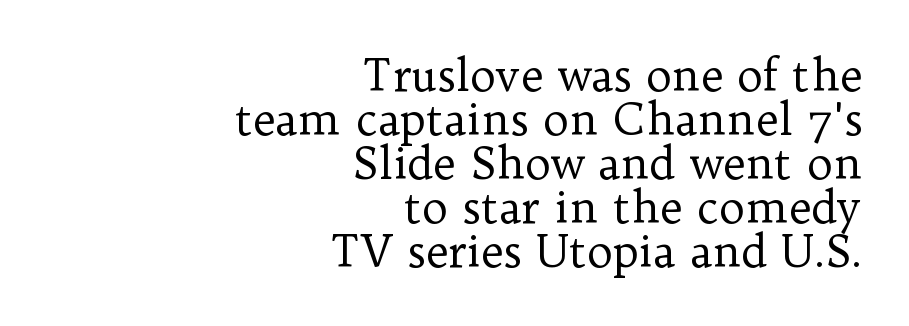
The image shows 44 px regular-weight serif type, upright; set right-aligned, tight line spacing (1.0x), normal letter spacing, not underlined; low stroke contrast and a medium x-height.
